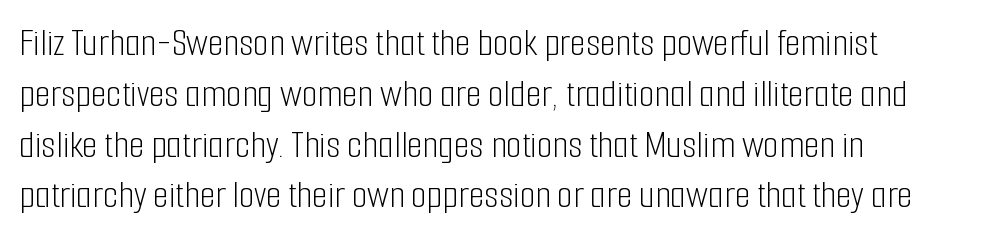
Where is the straight margin? On the left. Short note: letters normally spaced. Does the leading feel generous? No, just average. The font's upright variant was chosen for this text. Unmarked baselines from the first word to the last. Stroke terminals: plain, sans-serif.
